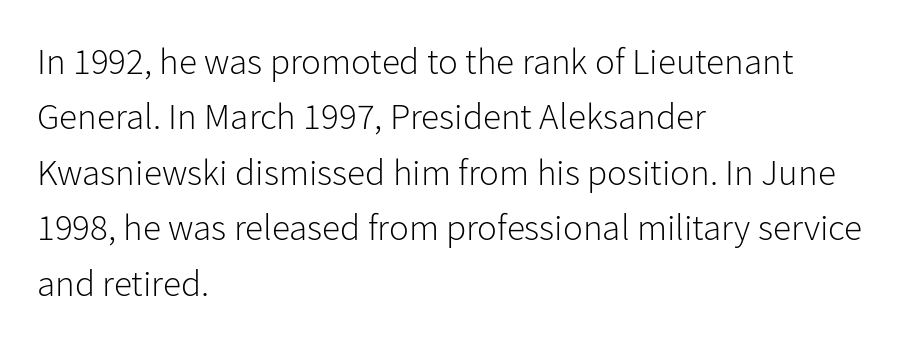
Q: Is the text bold? A: No.
Q: Is the text italic (slanted)? A: No, it is upright.
Q: Is the typeface a serif or a sans-serif typeface? A: Sans-serif.
Q: Is the text underlined? A: No.
Q: How is the paragraph aligned? A: Left-aligned.
Q: Is the spacing between letters normal or unusually wide? A: Normal.
Q: Is the spacing between lines tight, normal or loose? A: Normal.
Q: Width (condensed, normal, or wide)? A: Normal.
Q: Stroke contrast? A: Low.
Q: x-height? A: Medium.
Q: Monospaced? A: No.
